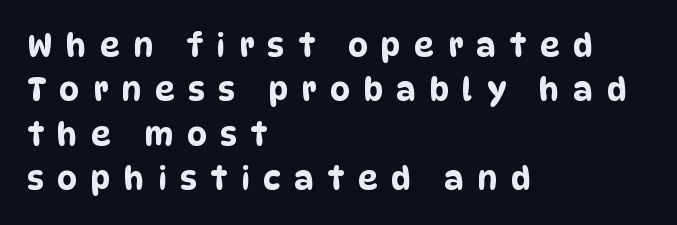
{"serif": "no", "width": "condensed", "stroke_contrast": "low", "x_height": "large", "monospaced": "no", "underline": "no", "align": "left", "line_spacing": "normal", "line_spacing_ratio": 1.43, "letter_spacing": "wide", "letter_spacing_em": 0.44, "glyph_px": 31}
